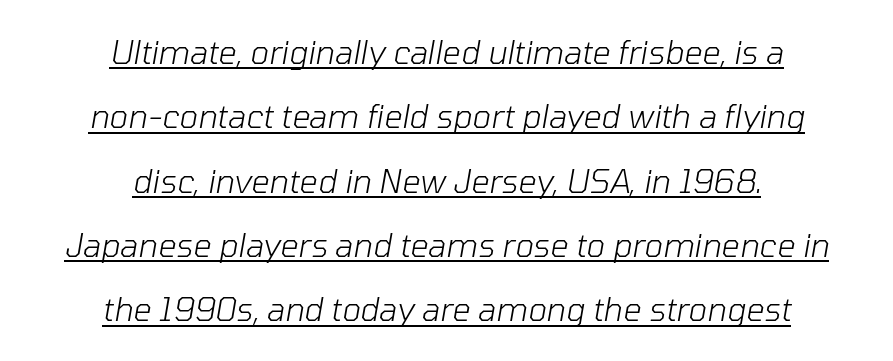
Q: Is the text bold? A: No.
Q: Is the text italic (slanted)? A: Yes, it leans right by about 10 degrees.
Q: Is the text underlined? A: Yes.
Q: How is the paragraph aligned? A: Centered.
Q: Is the spacing between letters normal or unusually wide? A: Normal.
Q: Is the spacing between lines tight, normal or loose? A: Loose.
Q: Width (condensed, normal, or wide)? A: Normal.
Q: Stroke contrast? A: Low.
Q: x-height? A: Medium.
Q: Monospaced? A: No.
